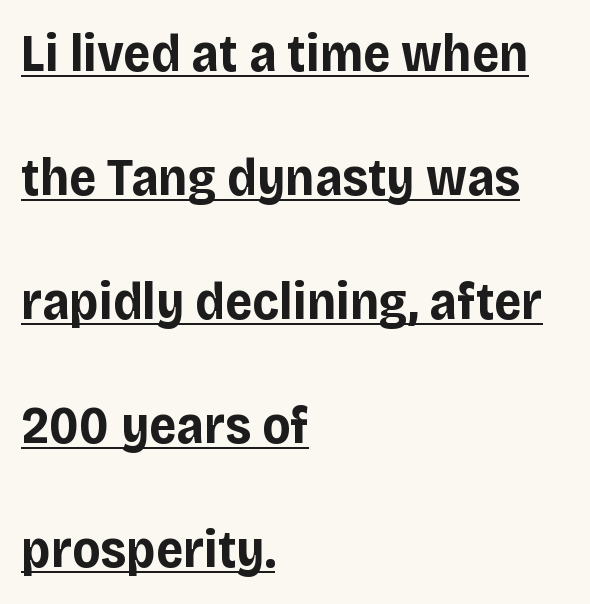
Descenders here cross a horizontal rule under the line. No italicization has been applied; the sample stays upright. The designer dialed line spacing up above the default. Words appear dense and cohesive because spacing is normal.
